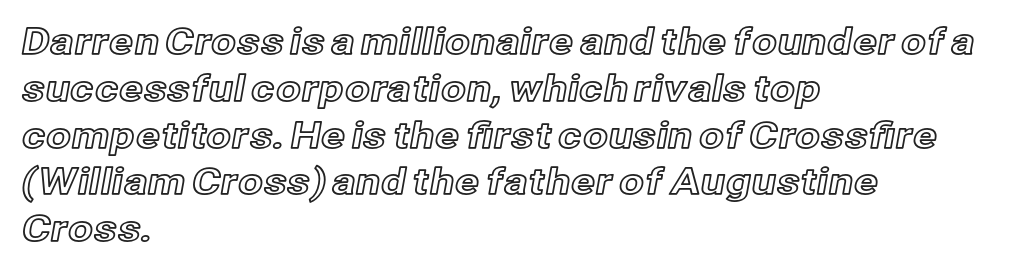
Q: Is the text italic (slanted)? A: Yes.
Q: Is the text underlined? A: No.
Q: How is the paragraph aligned? A: Left-aligned.
Q: Is the spacing between letters normal or unusually wide? A: Normal.
Q: Is the spacing between lines tight, normal or loose? A: Normal.
Q: Width (condensed, normal, or wide)? A: Normal.
Q: x-height? A: Medium.
Q: Monospaced? A: No.
